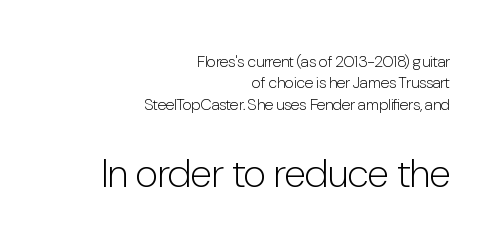
The line-height multiplier appears to be the usual default. Ordinary non-slanted type is in use. No word sits above an underline. These lines stack with their right ends in a neat column. Observe the ordinary spacing: letters are neighbours, not strangers. The passage shown is typed in a proportional face where columns would drift.
